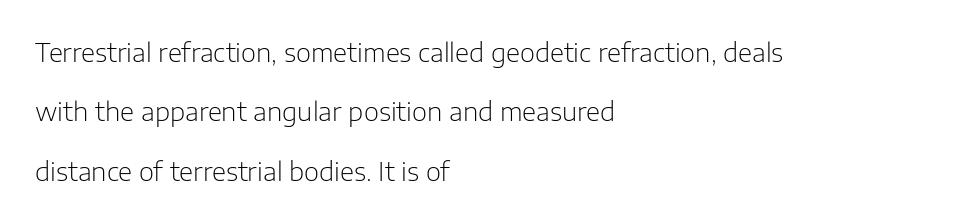
{"italic": "no", "bold": "no", "underline": "no", "align": "left", "line_spacing": "loose", "line_spacing_ratio": 2.28, "letter_spacing": "normal", "letter_spacing_em": 0.0, "glyph_px": 26}
